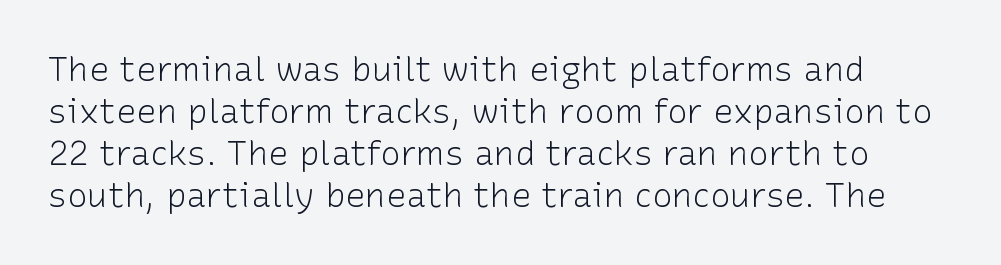
A typesetter would label this face a sans. No chunkiness to these letters — they're not bold. Character widths vary here, with narrow letters taking less room than wide ones. Spacing between characters is what you'd get straight out of the box. The specimen omits any rule beneath the text block's lines. Vertical strokes here are truly vertical.
